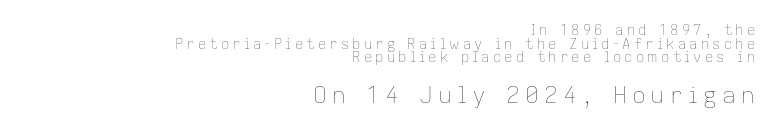
The image shows 23 px text type, upright; set right-aligned, tight line spacing (0.97x), unusually wide letter spacing (+0.22 em), not underlined; the second (bottom) block is 1.64x larger.
